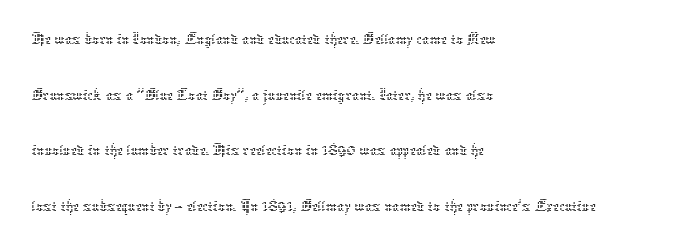
The image shows 35 px thin type, upright; set left-aligned, normal line spacing (1.59x), normal letter spacing, not underlined; low stroke contrast and a medium x-height.
